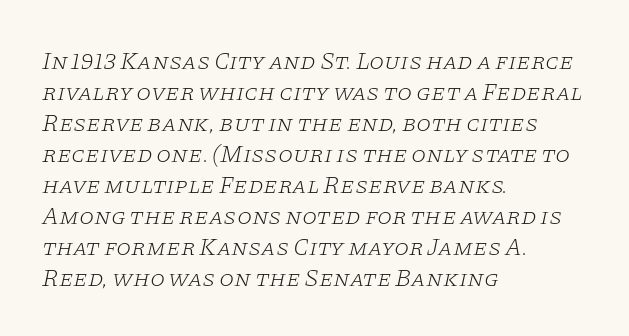
The image shows 24 px text type, italic (leaning right); set left-aligned, normal line spacing (1.29x), normal letter spacing, not underlined.
